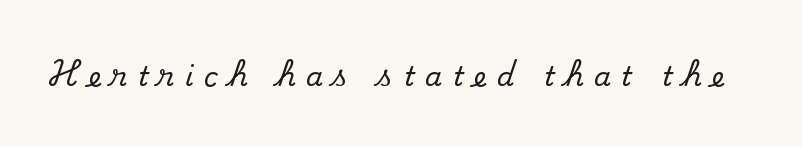
Q: Is the text italic (slanted)? A: Yes.
Q: Is the text underlined? A: No.
Q: Is the spacing between letters normal or unusually wide? A: Unusually wide.
